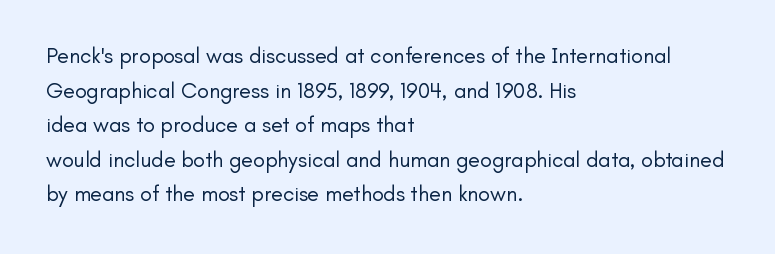
Q: Is the text bold? A: No.
Q: Is the text italic (slanted)? A: No, it is upright.
Q: Is the text underlined? A: No.
Q: How is the paragraph aligned? A: Left-aligned.
Q: Is the spacing between letters normal or unusually wide? A: Normal.
Q: Is the spacing between lines tight, normal or loose? A: Normal.
